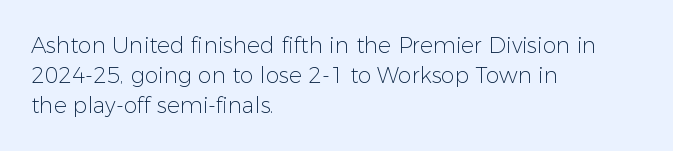
{"italic": "no", "bold": "no", "underline": "no", "align": "left", "line_spacing": "normal", "line_spacing_ratio": 1.37, "letter_spacing": "normal", "letter_spacing_em": 0.0, "glyph_px": 22}
